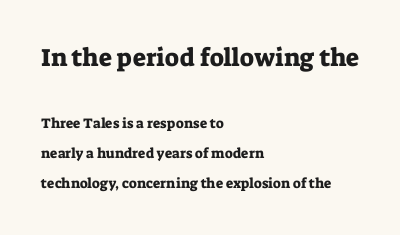
{"italic": "no", "underline": "no", "align": "left", "line_spacing": "loose", "line_spacing_ratio": 2.14, "letter_spacing": "normal", "letter_spacing_em": 0.0, "larger_block": "first", "size_ratio": 1.79, "glyph_px": 25}
